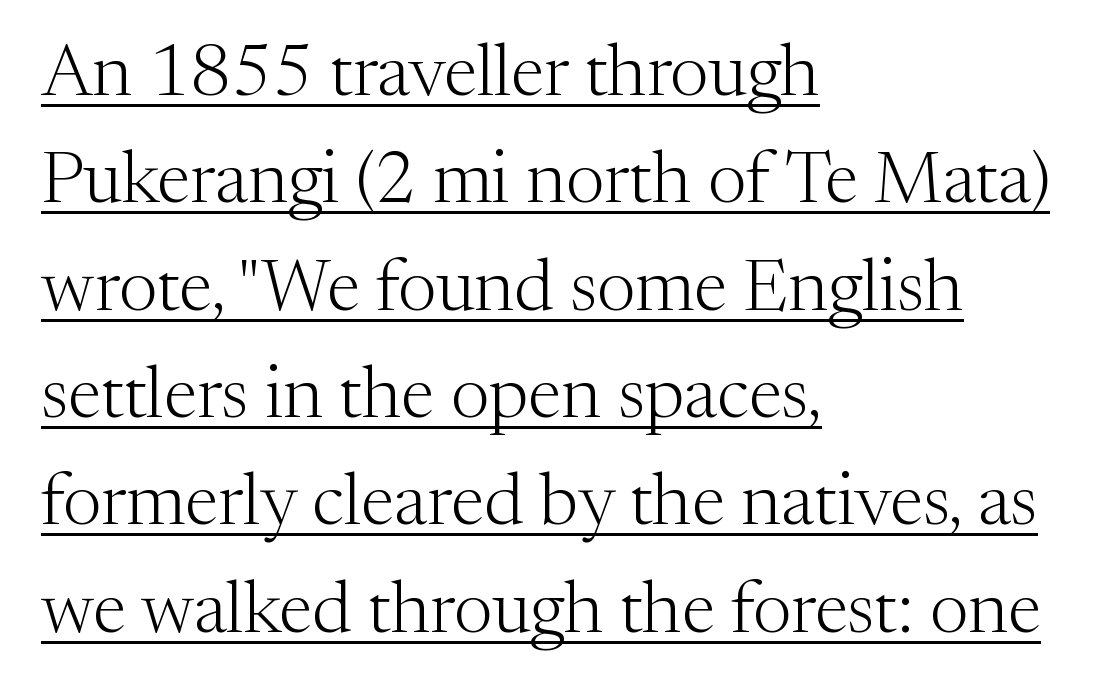
The image shows 73 px light serif type, upright; set left-aligned, normal line spacing (1.47x), normal letter spacing, underlined; medium stroke contrast and a medium x-height.
